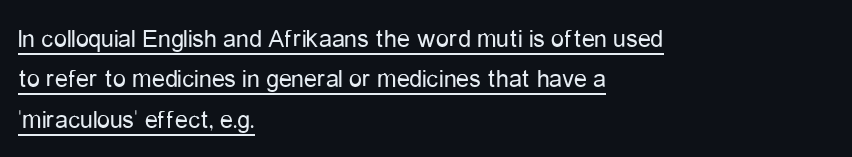
Vertical stems look standard width or narrower in stroke. Looks like someone drew a line under every word here. A normal amount of white space separates one row of letters from the next. One-word summary of the alignment: left. No italicization has been applied; the sample stays upright. In terms of letterspacing, this is plain default setting.
